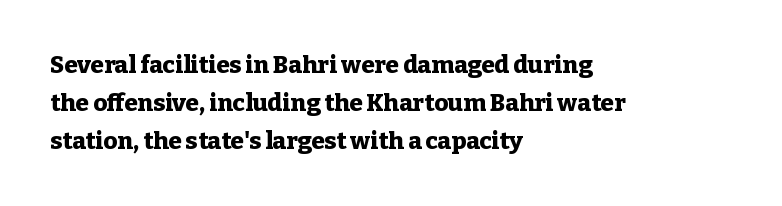
The space between consecutive lines is moderate. Alignment: flush left. The passage shown is not underscored anywhere. The type is set solid horizontally, with unmodified tracking. The characters look thick and weighty, a clear bold. Unlike italic type, these characters show no tilt at all.
